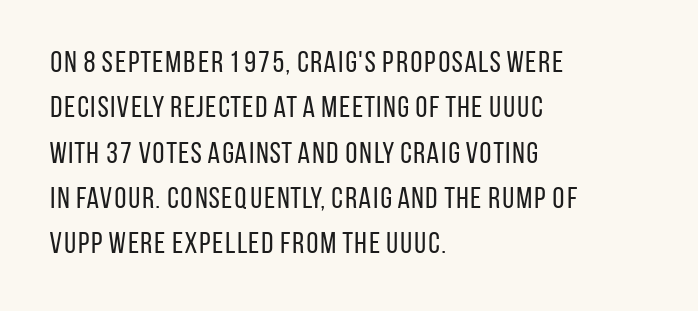
Q: Is the text bold? A: No.
Q: Is the text italic (slanted)? A: No, it is upright.
Q: Is the typeface a serif or a sans-serif typeface? A: Sans-serif.
Q: Is the text underlined? A: No.
Q: How is the paragraph aligned? A: Left-aligned.
Q: Is the spacing between letters normal or unusually wide? A: Normal.
Q: Is the spacing between lines tight, normal or loose? A: Normal.
Q: Width (condensed, normal, or wide)? A: Condensed.
Q: Stroke contrast? A: Low.
Q: x-height? A: Large.
Q: Monospaced? A: No.
